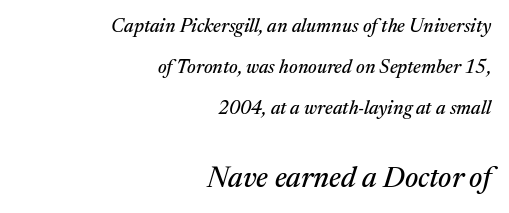
{"serif": "yes", "italic": "yes", "lean": "right", "slant_degrees": 17, "width": "normal", "stroke_contrast": "medium", "x_height": "medium", "monospaced": "no", "underline": "no", "align": "right", "line_spacing": "loose", "line_spacing_ratio": 2.17, "letter_spacing": "normal", "letter_spacing_em": 0.0, "larger_block": "second", "size_ratio": 1.53, "glyph_px": 29}
